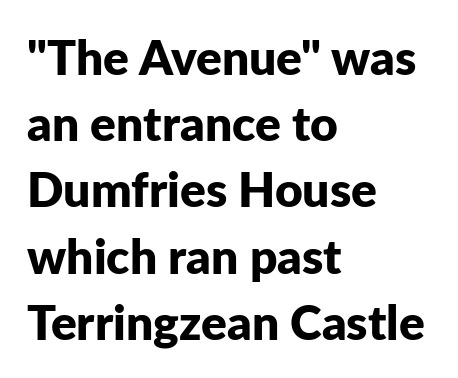
The image shows 48 px bold sans-serif type, upright; set left-aligned, normal line spacing (1.38x), normal letter spacing, not underlined; low stroke contrast and a medium x-height.
